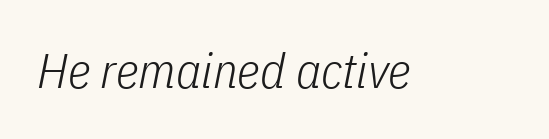
Q: Is the text bold? A: No.
Q: Is the text italic (slanted)? A: Yes, it leans right by about 11 degrees.
Q: Is the text underlined? A: No.
Q: Is the spacing between letters normal or unusually wide? A: Normal.
Q: Width (condensed, normal, or wide)? A: Condensed.
Q: Stroke contrast? A: Low.
Q: x-height? A: Medium.
Q: Monospaced? A: No.
